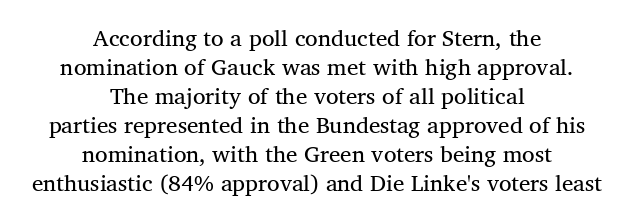
Tracking here is standard; glyphs follow each other at the usual distance. Posture: upright roman. Descenders hang freely into open space. Normally led — the rows are evenly, conventionally spaced. Is the block centered? Yes — each line is placed symmetrically about the middle. Summary of weight: not heavy and not bold.
